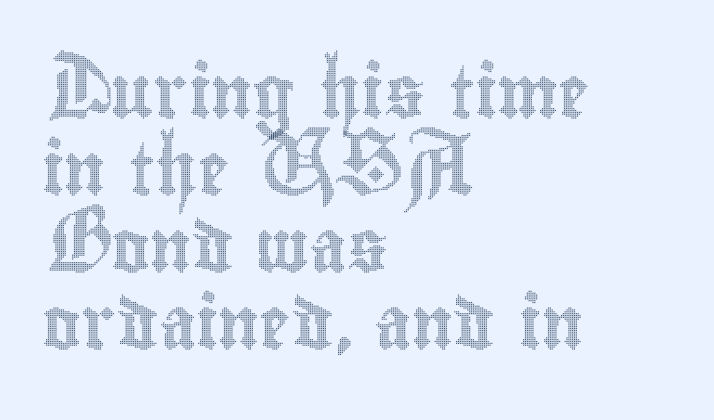
{"italic": "no", "width": "condensed", "x_height": "small", "monospaced": "no", "underline": "no", "align": "left", "line_spacing": "normal", "line_spacing_ratio": 1.48, "letter_spacing": "normal", "letter_spacing_em": 0.0, "glyph_px": 52}
